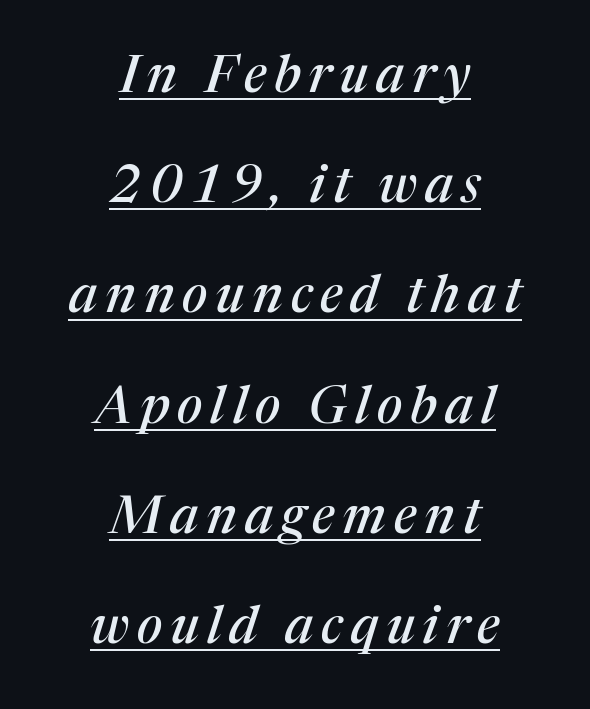
{"serif": "yes", "italic": "yes", "lean": "right", "slant_degrees": 17, "width": "normal", "stroke_contrast": "medium", "x_height": "medium", "monospaced": "no", "underline": "yes", "align": "center", "line_spacing": "loose", "line_spacing_ratio": 2.12, "glyph_px": 52}
